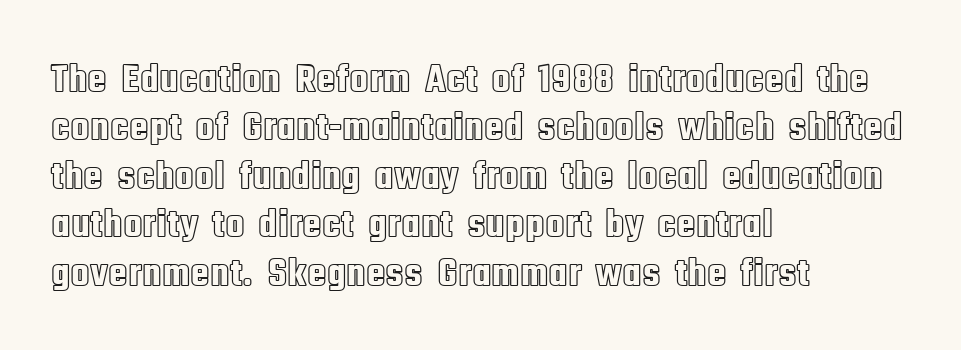
Q: Is the text italic (slanted)? A: No, it is upright.
Q: Is the text underlined? A: No.
Q: How is the paragraph aligned? A: Left-aligned.
Q: Is the spacing between letters normal or unusually wide? A: Normal.
Q: Width (condensed, normal, or wide)? A: Condensed.
Q: x-height? A: Large.
Q: Monospaced? A: No.
